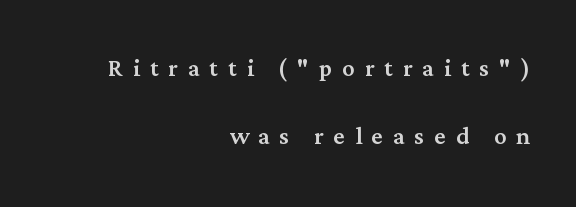
Q: Is the text italic (slanted)? A: No, it is upright.
Q: Is the typeface a serif or a sans-serif typeface? A: Serif.
Q: Is the text underlined? A: No.
Q: How is the paragraph aligned? A: Right-aligned.
Q: Is the spacing between letters normal or unusually wide? A: Unusually wide.
Q: Is the spacing between lines tight, normal or loose? A: Loose.
Q: Width (condensed, normal, or wide)? A: Normal.
Q: Stroke contrast? A: Medium.
Q: x-height? A: Medium.
Q: Monospaced? A: No.
